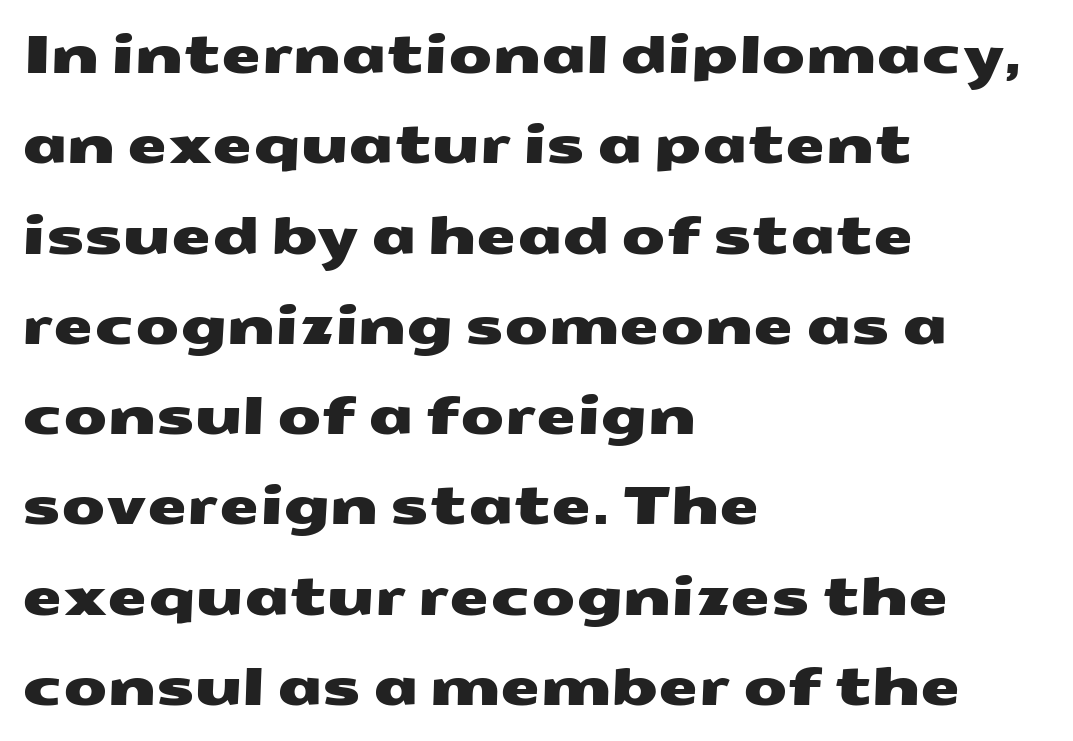
Leftover space on each line is placed entirely after the last word. Standard letterfit; no display-style spreading of the glyphs. Look at the bottom of the vertical strokes: they stop flat, with no serifs. Spacing verdict: proportional, widths tailored to each character. Descender tails drop into unmarked territory.
